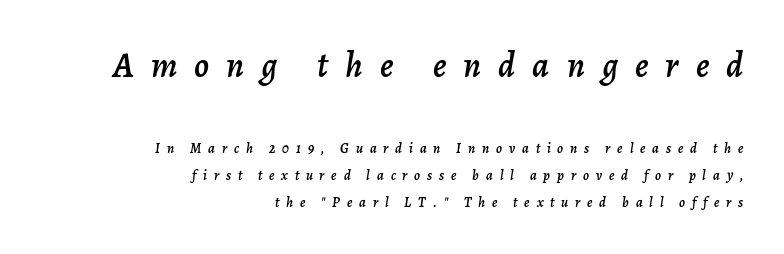
Check under the words: just untouched page. Each line ends at the same right margin while the left side varies. A student would notice the top passage is typeset larger than what follows. Airy leading. Compared with typical body copy, the letter spacing here is much looser. Tall strokes in this sample are angled rather than plumb.
